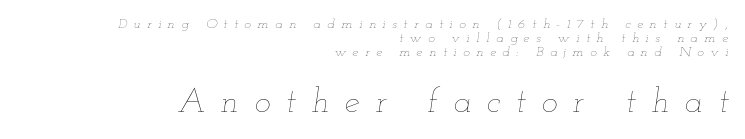
Q: Is the text bold? A: No.
Q: Is the text italic (slanted)? A: Yes, it leans right by about 12 degrees.
Q: Is the text underlined? A: No.
Q: How is the paragraph aligned? A: Right-aligned.
Q: Is the spacing between letters normal or unusually wide? A: Unusually wide.
Q: Is the spacing between lines tight, normal or loose? A: Tight.
Q: Which block of text is set in a larger size, the first (top) or the second (bottom)? A: The second (bottom) one.
Q: Width (condensed, normal, or wide)? A: Wide.
Q: Stroke contrast? A: Low.
Q: x-height? A: Small.
Q: Monospaced? A: No.
